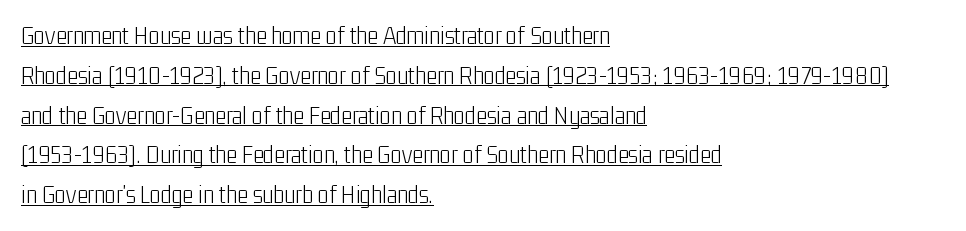
{"italic": "no", "bold": "no", "underline": "yes", "align": "left", "line_spacing": "normal", "line_spacing_ratio": 1.53, "letter_spacing": "normal", "letter_spacing_em": 0.0, "glyph_px": 26}
